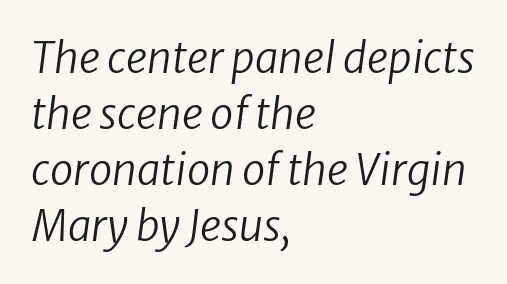
The axis of the letterforms is tilted away from vertical. Reading down the block, your eye returns to a fixed left position each line. The rendering uses natural spacing where letterforms have individual widths. Short note: letters normally spaced. The gap between lines stays unmarked.
